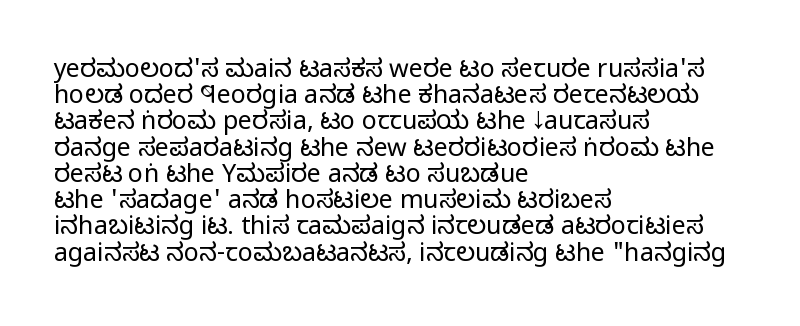
{"italic": "no", "bold": "no", "underline": "no", "align": "left", "line_spacing": "tight", "line_spacing_ratio": 1.05, "letter_spacing": "normal", "letter_spacing_em": 0.0, "glyph_px": 25}
